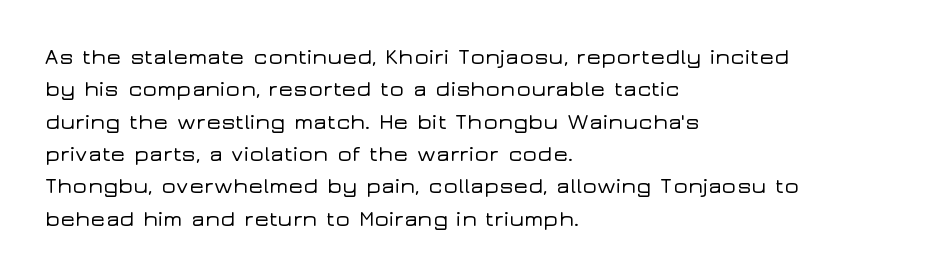
{"italic": "no", "underline": "no", "align": "left", "line_spacing": "normal", "line_spacing_ratio": 1.47, "letter_spacing": "normal", "letter_spacing_em": 0.0, "glyph_px": 22}
